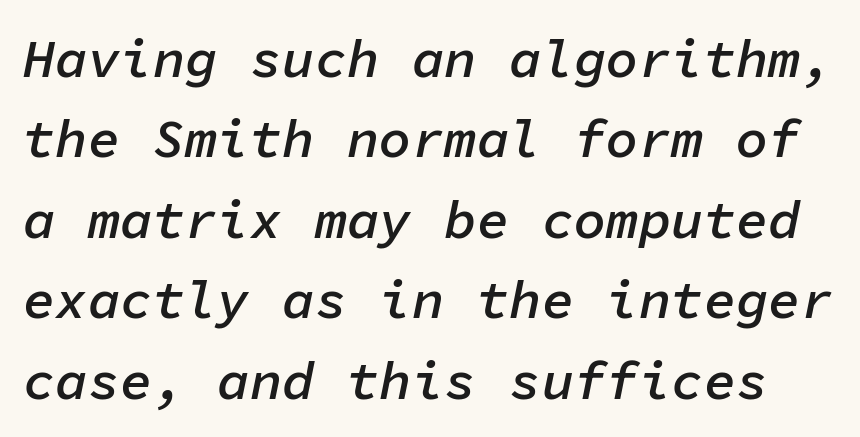
A typesetter would call this zero additional tracking. The face used here has a pronounced slope to its letters. Note the uniform advance width — an 'i' takes as much space as an 'm'. Evenly set lines give the paragraph a standard silhouette.
